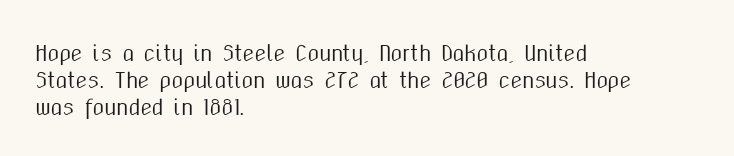
The image shows 21 px text type, upright; set left-aligned, normal line spacing (1.28x), normal letter spacing, not underlined.
